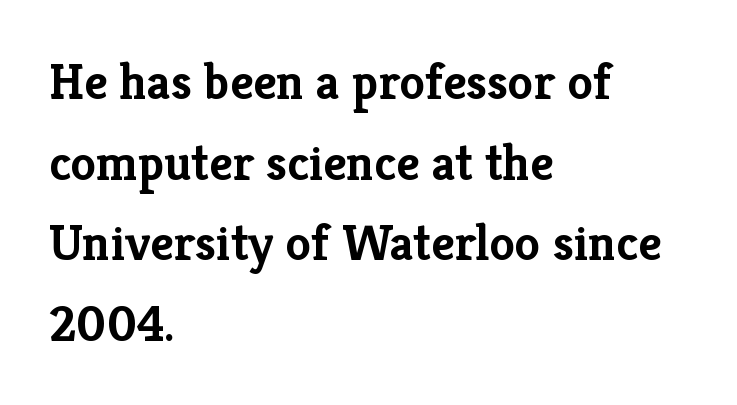
The passage shown has conventional tracking throughout. A typesetter would label this face a serif. This sample is left-justified, so line endings fall wherever the words run out. A typesetter would call this proportional, since set widths differ per character. The letters stand straight up with perfectly vertical stems.
